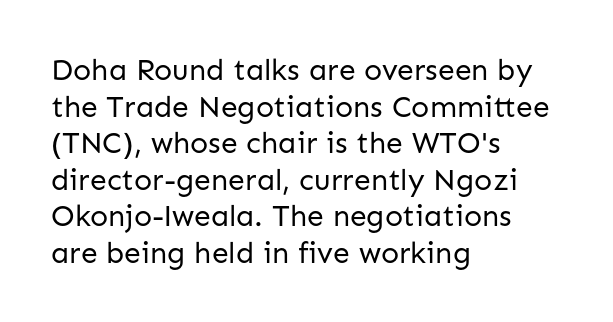
{"serif": "no", "italic": "no", "bold": "no", "weight": "regular", "width": "normal", "stroke_contrast": "low", "x_height": "medium", "monospaced": "no", "underline": "no", "align": "left", "line_spacing_ratio": 1.22, "letter_spacing": "normal", "letter_spacing_em": 0.0, "glyph_px": 30}
